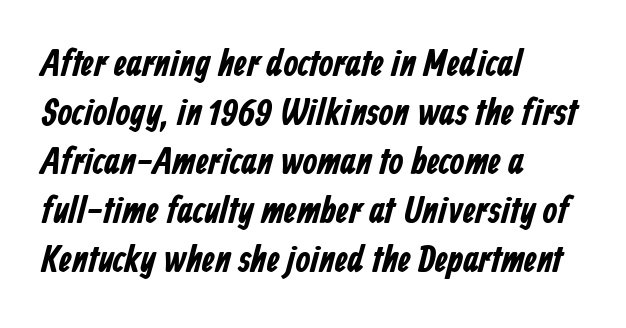
Q: Is the text bold? A: Yes.
Q: Is the typeface a serif or a sans-serif typeface? A: Sans-serif.
Q: Is the text underlined? A: No.
Q: How is the paragraph aligned? A: Left-aligned.
Q: Is the spacing between letters normal or unusually wide? A: Normal.
Q: Is the spacing between lines tight, normal or loose? A: Normal.
Q: Width (condensed, normal, or wide)? A: Condensed.
Q: Stroke contrast? A: Low.
Q: x-height? A: Medium.
Q: Monospaced? A: No.
